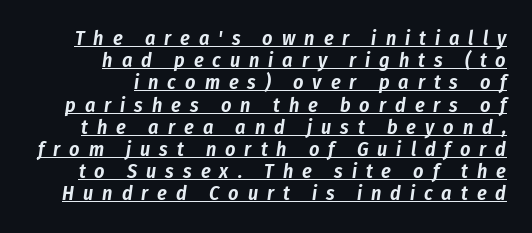
Q: Is the text italic (slanted)? A: Yes, it leans right by about 8 degrees.
Q: Is the text underlined? A: Yes.
Q: How is the paragraph aligned? A: Right-aligned.
Q: Is the spacing between letters normal or unusually wide? A: Unusually wide.
Q: Is the spacing between lines tight, normal or loose? A: Tight.
